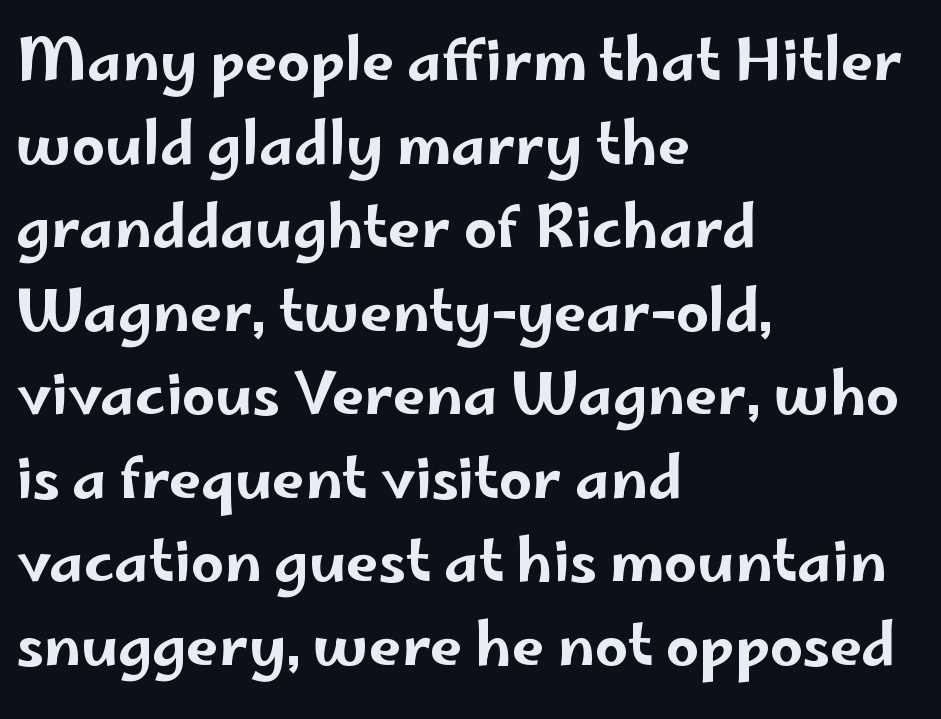
Between one letter and the next there's only the usual sliver of space. Successive baselines arrive at the customary interval. No italicization has been applied; the sample stays upright. The foot of each line stays bare and open. Which margin do the lines hug? The left one — the right edge is uneven. Nope, no serifs anywhere on these letters.
